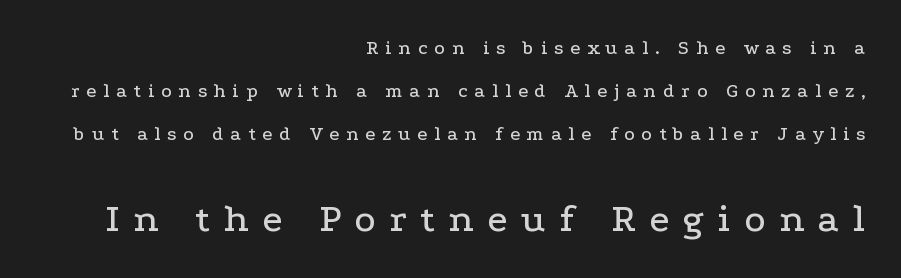
The image shows 40 px wide serif type, upright; set right-aligned, loose line spacing (2.14x), unusually wide letter spacing (+0.34 em), not underlined; the second (bottom) block is 2.0x larger; low stroke contrast and a medium x-height.
